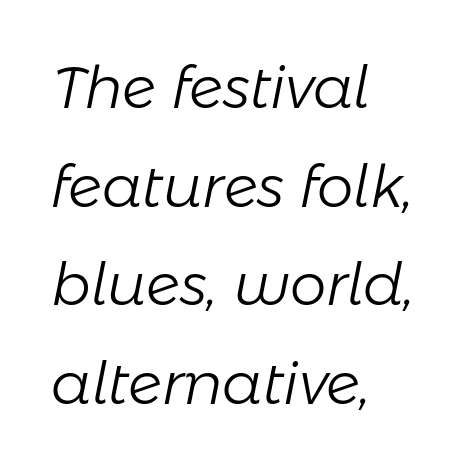
Q: Is the text bold? A: No.
Q: Is the text italic (slanted)? A: Yes, it leans right by about 11 degrees.
Q: Is the text underlined? A: No.
Q: How is the paragraph aligned? A: Left-aligned.
Q: Is the spacing between letters normal or unusually wide? A: Normal.
Q: Is the spacing between lines tight, normal or loose? A: Normal.
Q: Width (condensed, normal, or wide)? A: Normal.
Q: Stroke contrast? A: Low.
Q: x-height? A: Medium.
Q: Monospaced? A: No.
